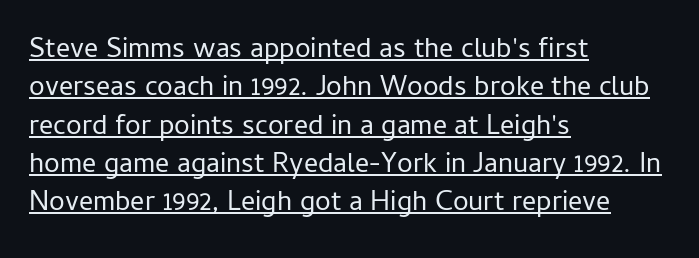
{"serif": "no", "italic": "no", "bold": "no", "weight": "regular", "width": "normal", "stroke_contrast": "low", "x_height": "medium", "monospaced": "no", "underline": "yes", "align": "left", "line_spacing": "normal", "line_spacing_ratio": 1.37, "letter_spacing": "normal", "letter_spacing_em": 0.0, "glyph_px": 28}
